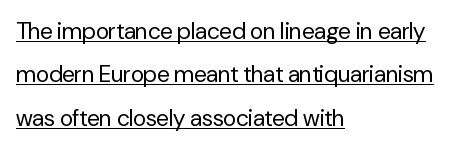
{"italic": "no", "bold": "no", "underline": "yes", "align": "left", "line_spacing_ratio": 1.89, "letter_spacing": "normal", "letter_spacing_em": 0.0, "glyph_px": 23}
